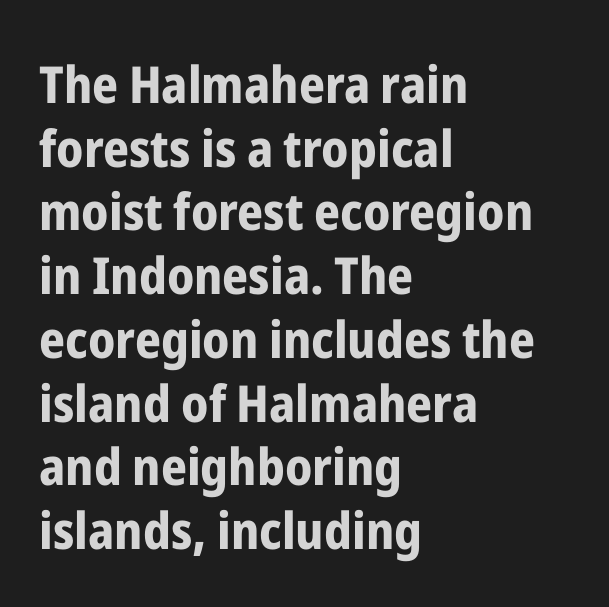
The image shows 51 px bold, condensed sans-serif type, upright; set left-aligned, normal line spacing (1.25x), normal letter spacing, not underlined; low stroke contrast and a medium x-height.
